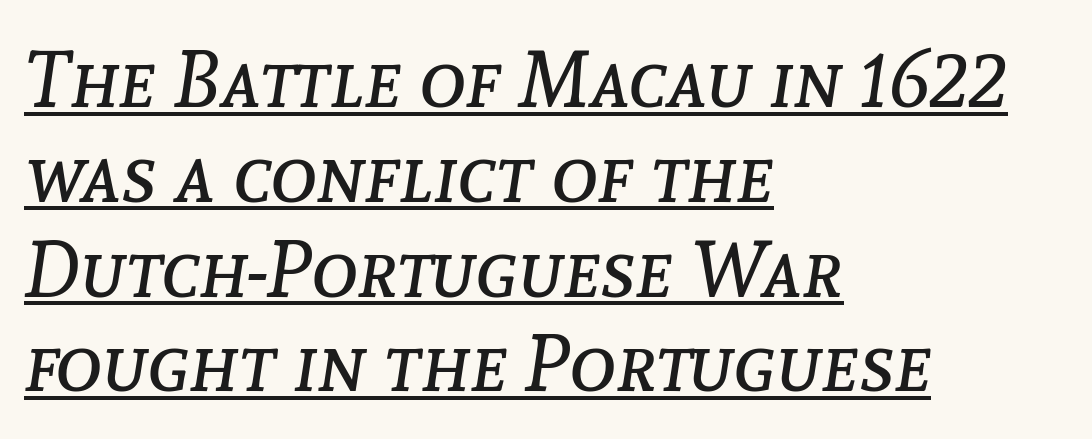
Q: Is the text bold? A: No.
Q: Is the text italic (slanted)? A: Yes, it leans right by about 8 degrees.
Q: Is the text underlined? A: Yes.
Q: How is the paragraph aligned? A: Left-aligned.
Q: Is the spacing between letters normal or unusually wide? A: Normal.
Q: Width (condensed, normal, or wide)? A: Normal.
Q: Stroke contrast? A: Low.
Q: x-height? A: Medium.
Q: Monospaced? A: No.
